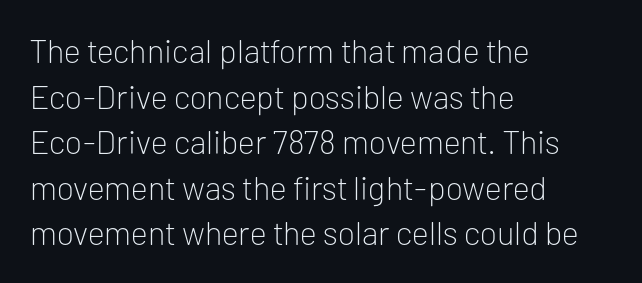
Q: Is the text bold? A: No.
Q: Is the text italic (slanted)? A: No, it is upright.
Q: Is the typeface a serif or a sans-serif typeface? A: Sans-serif.
Q: Is the text underlined? A: No.
Q: How is the paragraph aligned? A: Left-aligned.
Q: Is the spacing between letters normal or unusually wide? A: Normal.
Q: Is the spacing between lines tight, normal or loose? A: Normal.
Q: Width (condensed, normal, or wide)? A: Normal.
Q: Stroke contrast? A: Low.
Q: x-height? A: Medium.
Q: Monospaced? A: No.
